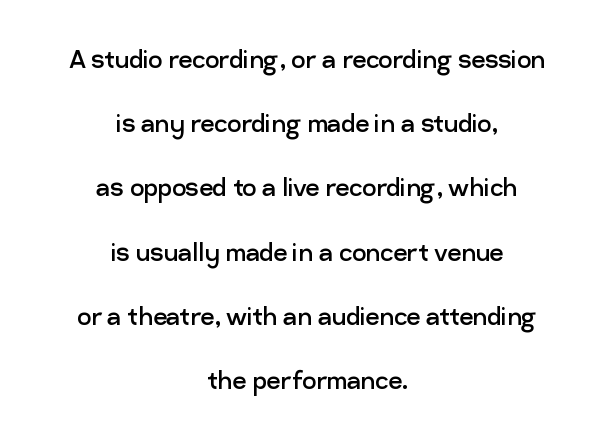
Q: Is the text bold? A: No.
Q: Is the text italic (slanted)? A: No, it is upright.
Q: Is the typeface a serif or a sans-serif typeface? A: Sans-serif.
Q: Is the text underlined? A: No.
Q: How is the paragraph aligned? A: Centered.
Q: Is the spacing between letters normal or unusually wide? A: Normal.
Q: Is the spacing between lines tight, normal or loose? A: Loose.
Q: Width (condensed, normal, or wide)? A: Normal.
Q: Stroke contrast? A: Low.
Q: x-height? A: Medium.
Q: Monospaced? A: No.
